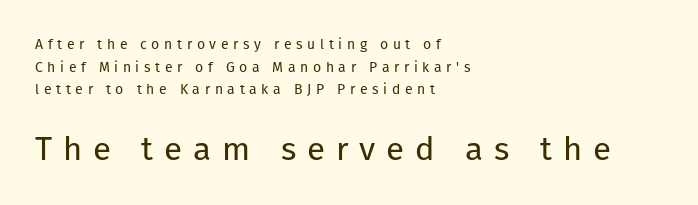
The image shows 33 px regular-weight sans-serif type, upright; set left-aligned, normal line spacing (1.61x), unusually wide letter spacing (+0.33 em), not underlined; the second (bottom) block is 2.36x larger; low stroke contrast and a medium x-height.
